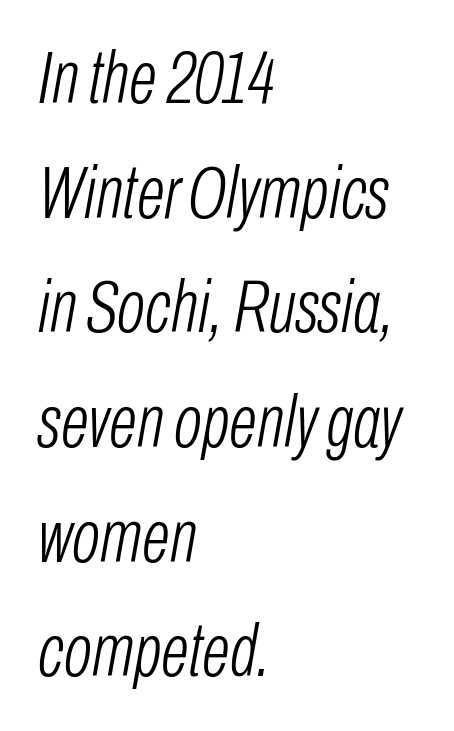
The image shows 74 px light, condensed type, italic (leaning right); set left-aligned, normal line spacing (1.55x), normal letter spacing, not underlined; low stroke contrast and a medium x-height.
